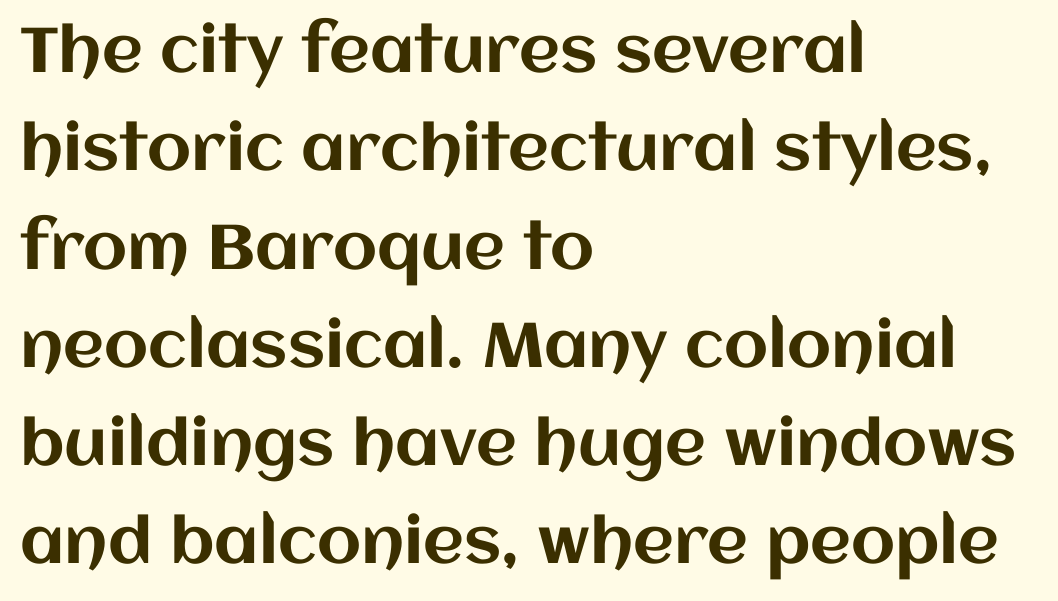
{"italic": "no", "width": "normal", "stroke_contrast": "medium", "x_height": "large", "monospaced": "no", "underline": "no", "align": "left", "line_spacing": "normal", "line_spacing_ratio": 1.56, "letter_spacing": "normal", "letter_spacing_em": 0.0, "glyph_px": 63}
